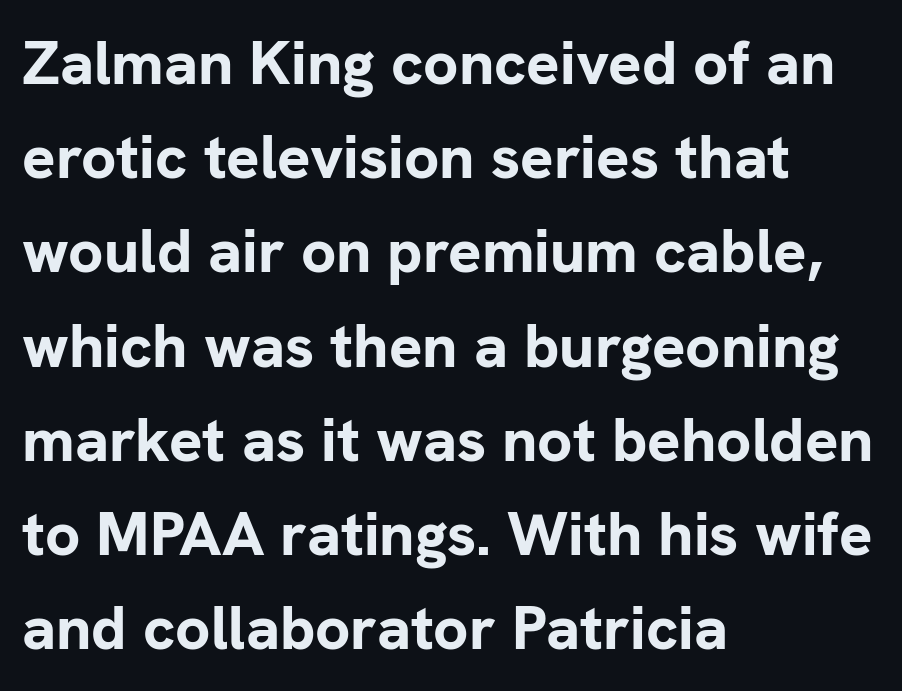
{"serif": "no", "italic": "no", "bold": "yes", "weight": "bold", "width": "normal", "stroke_contrast": "low", "x_height": "medium", "monospaced": "no", "underline": "no", "align": "left", "line_spacing": "normal", "line_spacing_ratio": 1.52, "letter_spacing": "normal", "letter_spacing_em": 0.0, "glyph_px": 62}
